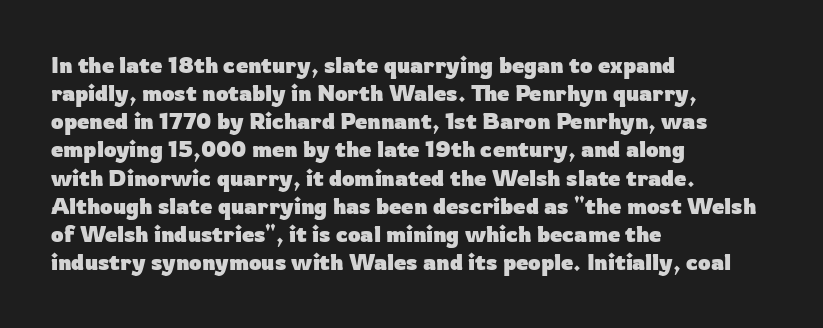
{"italic": "no", "bold": "yes", "underline": "no", "align": "left", "line_spacing": "normal", "line_spacing_ratio": 1.28, "letter_spacing": "normal", "letter_spacing_em": 0.0, "glyph_px": 22}
